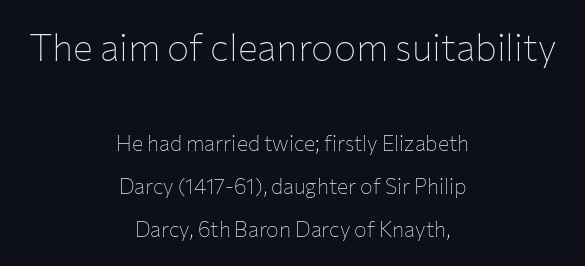
Q: Is the text bold? A: No.
Q: Is the text italic (slanted)? A: No, it is upright.
Q: Is the typeface a serif or a sans-serif typeface? A: Sans-serif.
Q: Is the text underlined? A: No.
Q: How is the paragraph aligned? A: Centered.
Q: Is the spacing between letters normal or unusually wide? A: Normal.
Q: Is the spacing between lines tight, normal or loose? A: Loose.
Q: Which block of text is set in a larger size, the first (top) or the second (bottom)? A: The first (top) one.
Q: Width (condensed, normal, or wide)? A: Normal.
Q: Stroke contrast? A: Low.
Q: x-height? A: Medium.
Q: Monospaced? A: No.
